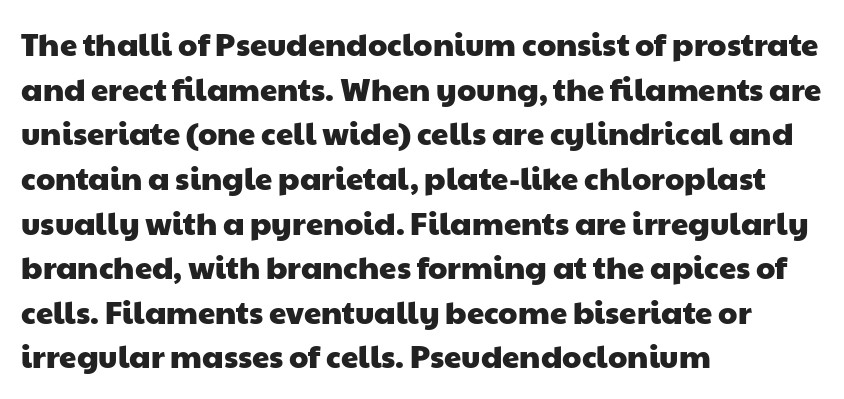
The image shows 31 px wide sans-serif type; set left-aligned, normal line spacing (1.44x), normal letter spacing, not underlined; low stroke contrast and a medium x-height.
